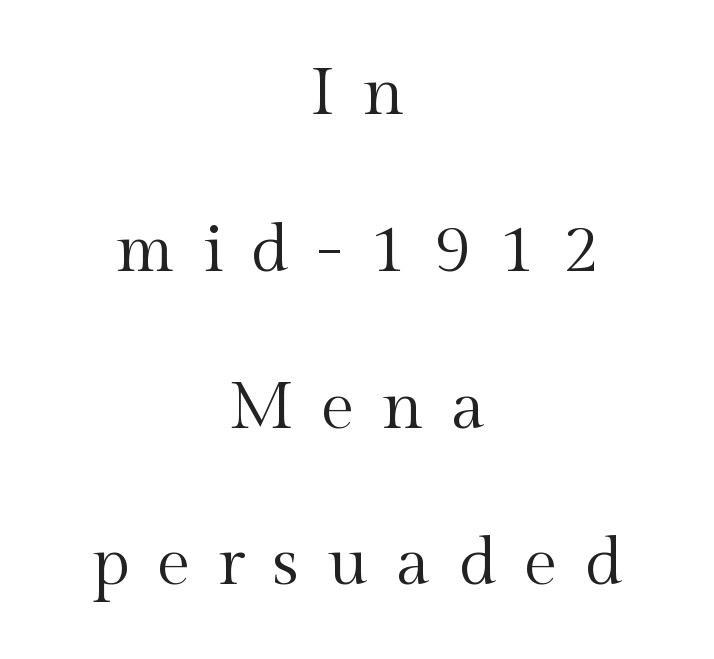
{"serif": "yes", "italic": "no", "bold": "no", "weight": "regular", "width": "normal", "x_height": "medium", "monospaced": "no", "underline": "no", "align": "center", "line_spacing": "loose", "line_spacing_ratio": 2.34, "letter_spacing": "wide", "letter_spacing_em": 0.41, "glyph_px": 67}
